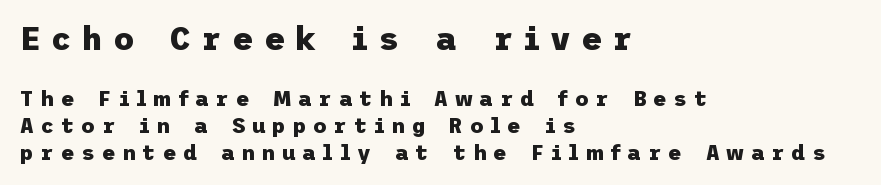
The image shows 32 px heavy sans-serif type, upright; set left-aligned, normal line spacing (1.27x), unusually wide letter spacing (+0.32 em), not underlined; the first (top) block is 1.52x larger; low stroke contrast and a medium x-height.
